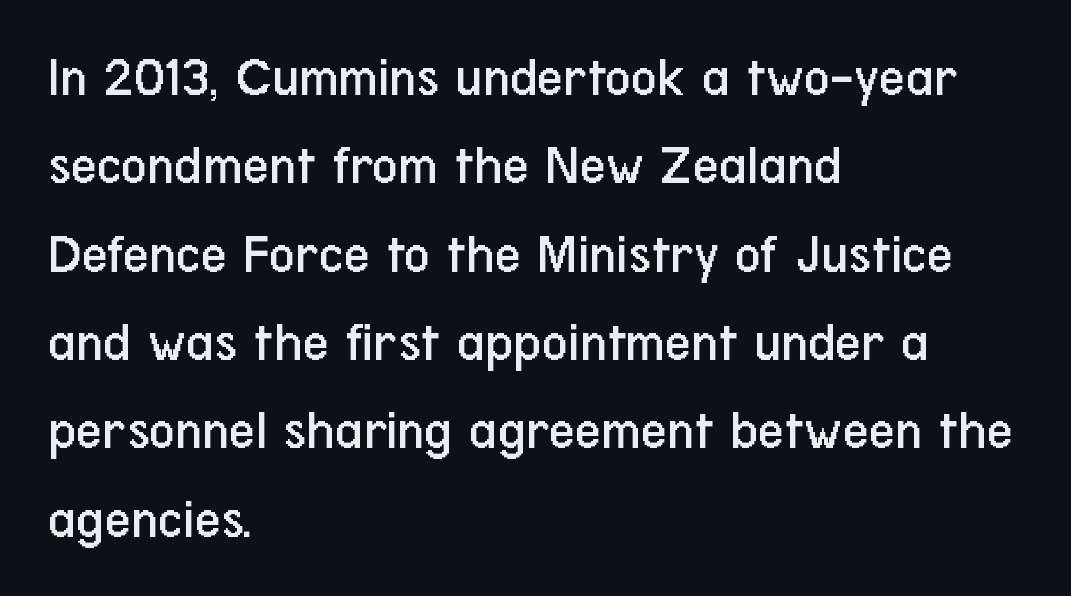
Q: Is the text bold? A: No.
Q: Is the text italic (slanted)? A: No, it is upright.
Q: Is the typeface a serif or a sans-serif typeface? A: Sans-serif.
Q: Is the text underlined? A: No.
Q: How is the paragraph aligned? A: Left-aligned.
Q: Is the spacing between letters normal or unusually wide? A: Normal.
Q: Is the spacing between lines tight, normal or loose? A: Normal.
Q: Width (condensed, normal, or wide)? A: Condensed.
Q: Stroke contrast? A: Low.
Q: x-height? A: Medium.
Q: Monospaced? A: No.
